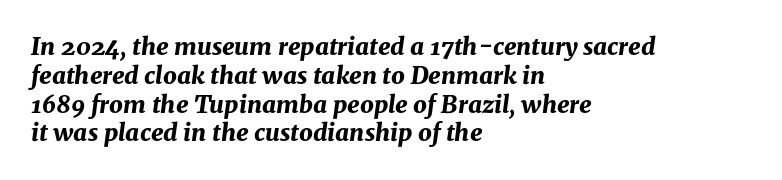
Q: Is the text bold? A: Yes.
Q: Is the text italic (slanted)? A: Yes, it leans right by about 8 degrees.
Q: Is the text underlined? A: No.
Q: How is the paragraph aligned? A: Left-aligned.
Q: Is the spacing between letters normal or unusually wide? A: Normal.
